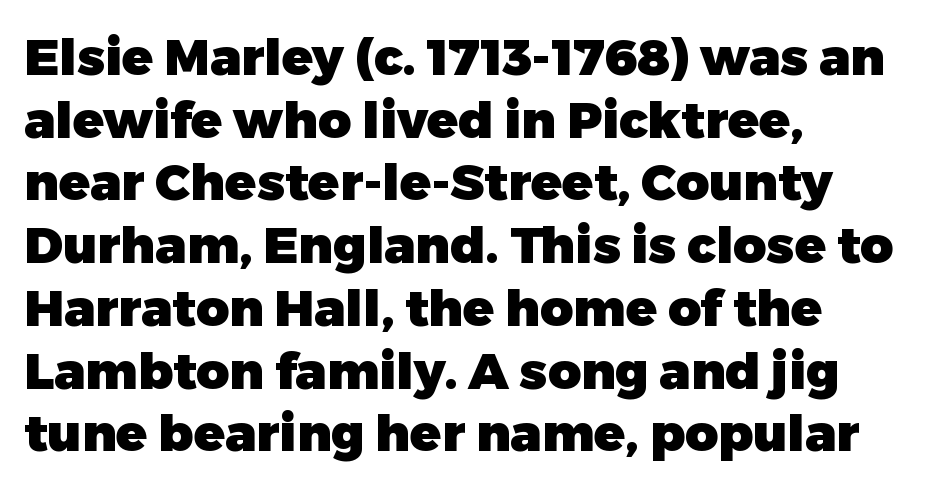
Q: Is the text bold? A: Yes.
Q: Is the text italic (slanted)? A: No, it is upright.
Q: Is the typeface a serif or a sans-serif typeface? A: Sans-serif.
Q: Is the text underlined? A: No.
Q: How is the paragraph aligned? A: Left-aligned.
Q: Is the spacing between letters normal or unusually wide? A: Normal.
Q: Width (condensed, normal, or wide)? A: Normal.
Q: Stroke contrast? A: Low.
Q: x-height? A: Medium.
Q: Monospaced? A: No.
